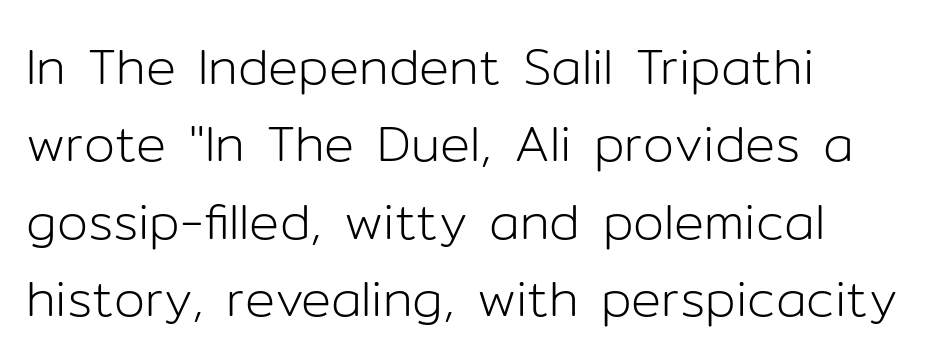
{"serif": "no", "italic": "no", "bold": "no", "weight": "light", "width": "normal", "stroke_contrast": "low", "x_height": "medium", "monospaced": "no", "underline": "no", "align": "left", "line_spacing": "normal", "line_spacing_ratio": 1.55, "letter_spacing": "normal", "letter_spacing_em": 0.0, "glyph_px": 50}
